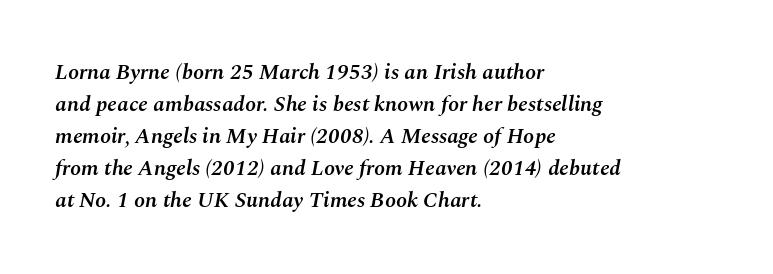
Observe the ordinary spacing: letters are neighbours, not strangers. You can tell it's italic because the verticals aren't actually vertical. The passage shown is semibold, sitting just below true bold. The lines are quadded left. The passage shown is not underscored anywhere. Vertical spacing — default.
